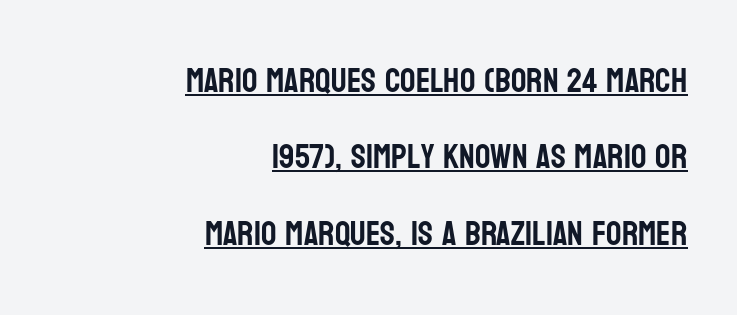
{"serif": "no", "italic": "no", "width": "condensed", "stroke_contrast": "low", "x_height": "large", "monospaced": "no", "underline": "yes", "align": "right", "line_spacing": "loose", "line_spacing_ratio": 2.25, "letter_spacing": "normal", "letter_spacing_em": 0.0, "glyph_px": 34}
